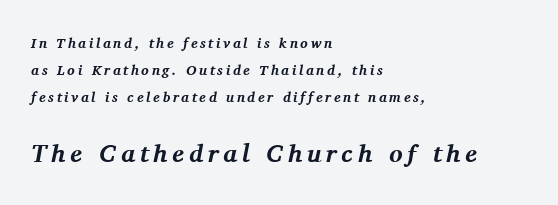
No word sits above an underline. These two chunks differ in scale, with the bottom chunk taking the larger measure. Is there much room between lines? Yes — plenty of vertical air separates them. Casual observation: everything's shoved over to the left.
